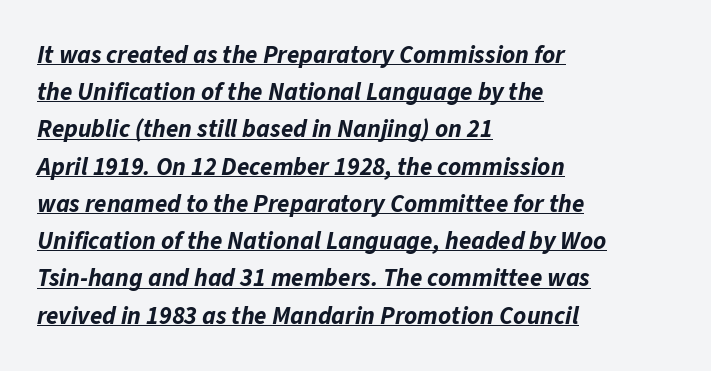
Q: Is the text bold? A: Yes.
Q: Is the text italic (slanted)? A: Yes, it leans right by about 11 degrees.
Q: Is the text underlined? A: Yes.
Q: How is the paragraph aligned? A: Left-aligned.
Q: Is the spacing between letters normal or unusually wide? A: Normal.
Q: Is the spacing between lines tight, normal or loose? A: Normal.
